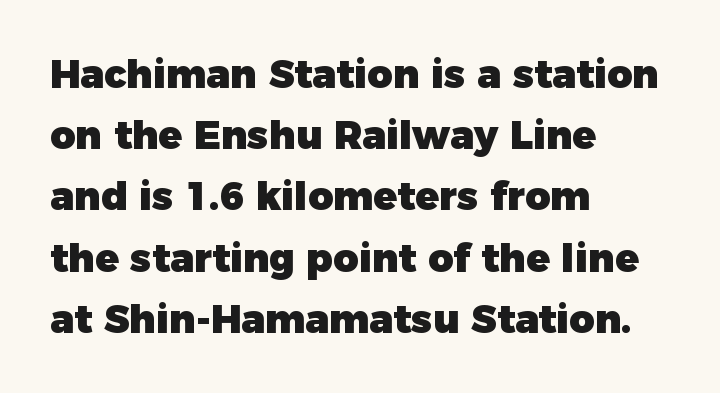
These lines were composed using upright roman letters. The compositor pushed each line to the left boundary. The typeface chosen for these lines omits serifs. Regarding leading, the lines here are spaced in the standard way. Quick note: underline off.
